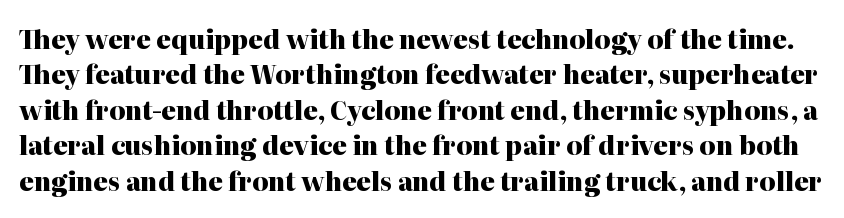
Q: Is the text bold? A: Yes.
Q: Is the text italic (slanted)? A: No, it is upright.
Q: Is the text underlined? A: No.
Q: Is the spacing between letters normal or unusually wide? A: Normal.
Q: Is the spacing between lines tight, normal or loose? A: Normal.
